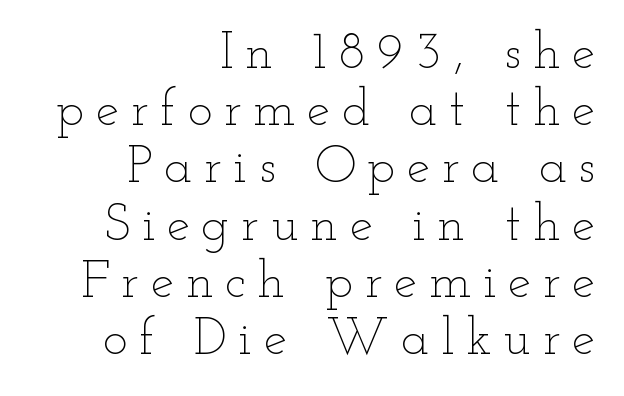
Q: Is the text bold? A: No.
Q: Is the text italic (slanted)? A: No, it is upright.
Q: Is the text underlined? A: No.
Q: How is the paragraph aligned? A: Right-aligned.
Q: Is the spacing between letters normal or unusually wide? A: Unusually wide.
Q: Is the spacing between lines tight, normal or loose? A: Tight.
Q: Width (condensed, normal, or wide)? A: Wide.
Q: Stroke contrast? A: Low.
Q: x-height? A: Small.
Q: Monospaced? A: No.
